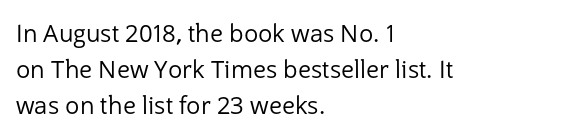
{"italic": "no", "bold": "no", "underline": "no", "align": "left", "line_spacing": "normal", "line_spacing_ratio": 1.49, "letter_spacing": "normal", "letter_spacing_em": 0.0, "glyph_px": 24}
